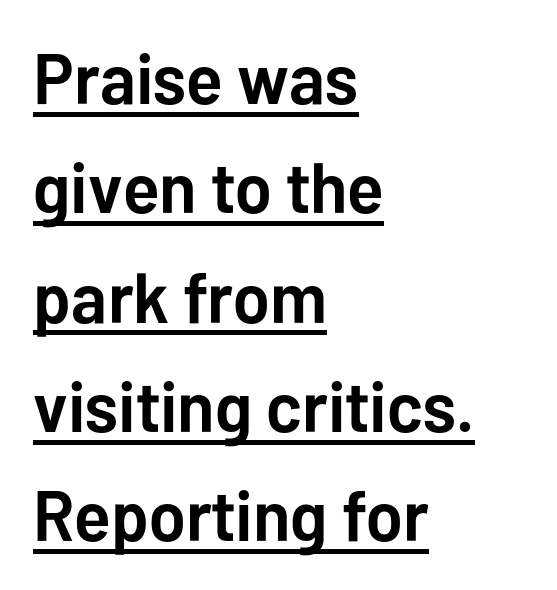
Q: Is the text bold? A: Yes.
Q: Is the text italic (slanted)? A: No, it is upright.
Q: Is the typeface a serif or a sans-serif typeface? A: Sans-serif.
Q: Is the text underlined? A: Yes.
Q: How is the paragraph aligned? A: Left-aligned.
Q: Is the spacing between letters normal or unusually wide? A: Normal.
Q: Is the spacing between lines tight, normal or loose? A: Normal.
Q: Width (condensed, normal, or wide)? A: Normal.
Q: Stroke contrast? A: Low.
Q: x-height? A: Medium.
Q: Monospaced? A: No.
